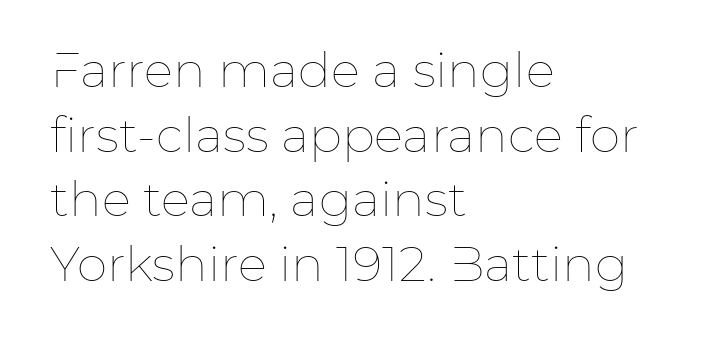
Q: Is the text bold? A: No.
Q: Is the text italic (slanted)? A: No, it is upright.
Q: Is the text underlined? A: No.
Q: How is the paragraph aligned? A: Left-aligned.
Q: Is the spacing between letters normal or unusually wide? A: Normal.
Q: Is the spacing between lines tight, normal or loose? A: Normal.
Q: Width (condensed, normal, or wide)? A: Normal.
Q: Stroke contrast? A: Low.
Q: x-height? A: Medium.
Q: Monospaced? A: No.
